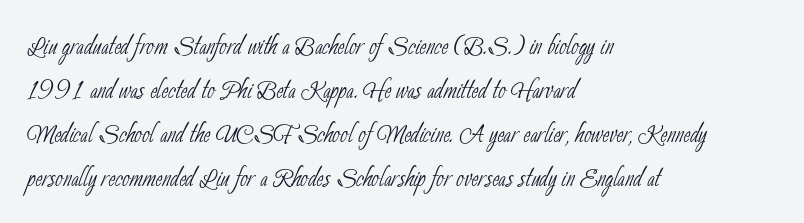
The image shows 33 px thin, condensed sans-serif type; set left-aligned, normal line spacing (1.33x), normal letter spacing, not underlined; low stroke contrast and a small x-height.
